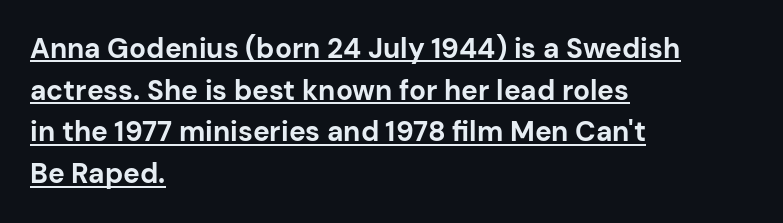
The image shows 28 px bold sans-serif type, upright; set left-aligned, normal line spacing (1.49x), normal letter spacing, underlined; low stroke contrast and a medium x-height.
